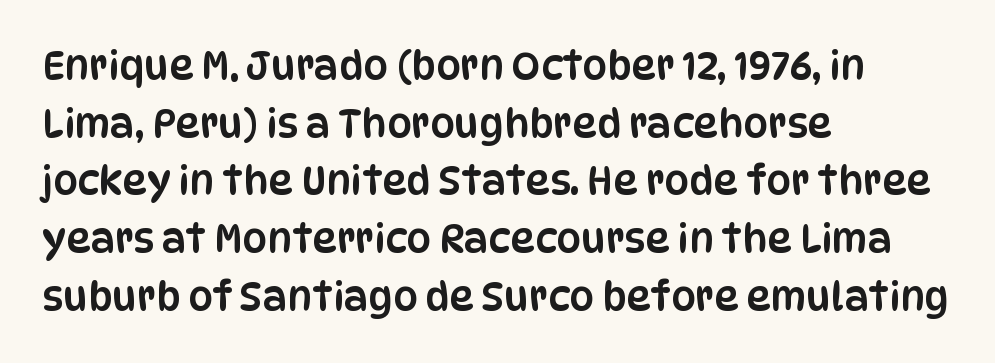
Q: Is the text italic (slanted)? A: No, it is upright.
Q: Is the typeface a serif or a sans-serif typeface? A: Sans-serif.
Q: Is the text underlined? A: No.
Q: How is the paragraph aligned? A: Left-aligned.
Q: Is the spacing between letters normal or unusually wide? A: Normal.
Q: Is the spacing between lines tight, normal or loose? A: Normal.
Q: Width (condensed, normal, or wide)? A: Condensed.
Q: Stroke contrast? A: Low.
Q: x-height? A: Large.
Q: Monospaced? A: No.
